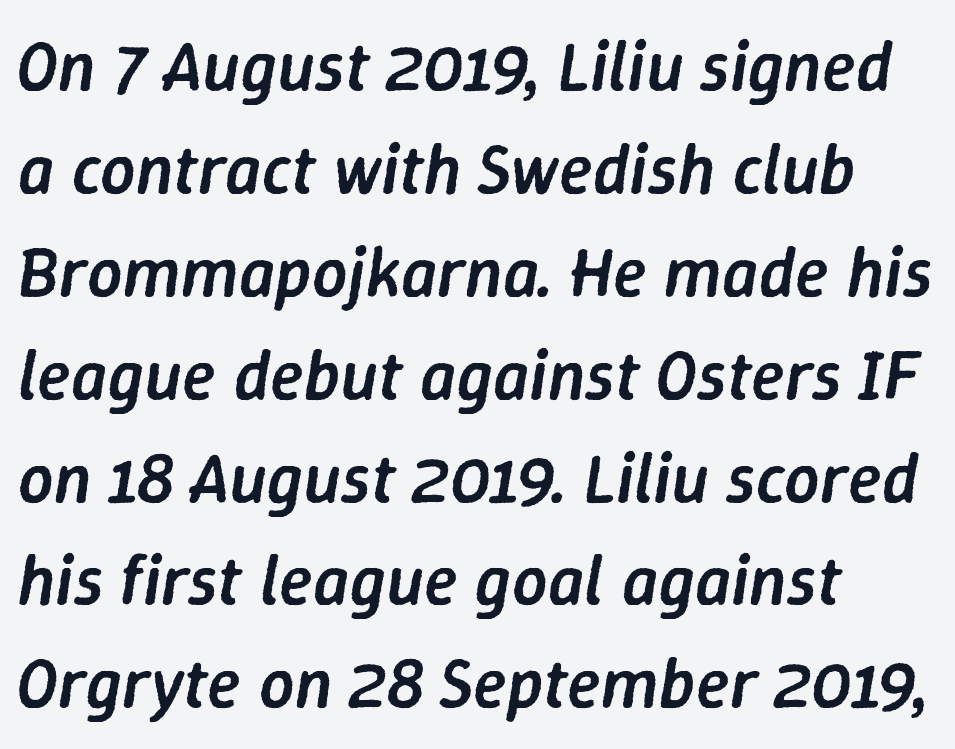
The type is set solid horizontally, with unmodified tracking. Unmarked baselines from the first word to the last. The compositor pushed each line to the left boundary. Do the characters align in a grid? No, the font is proportional. Compared with an ordinary text face, these strokes are moderately heavier — a semibold. The leading is moderate, giving the passage an even texture.
